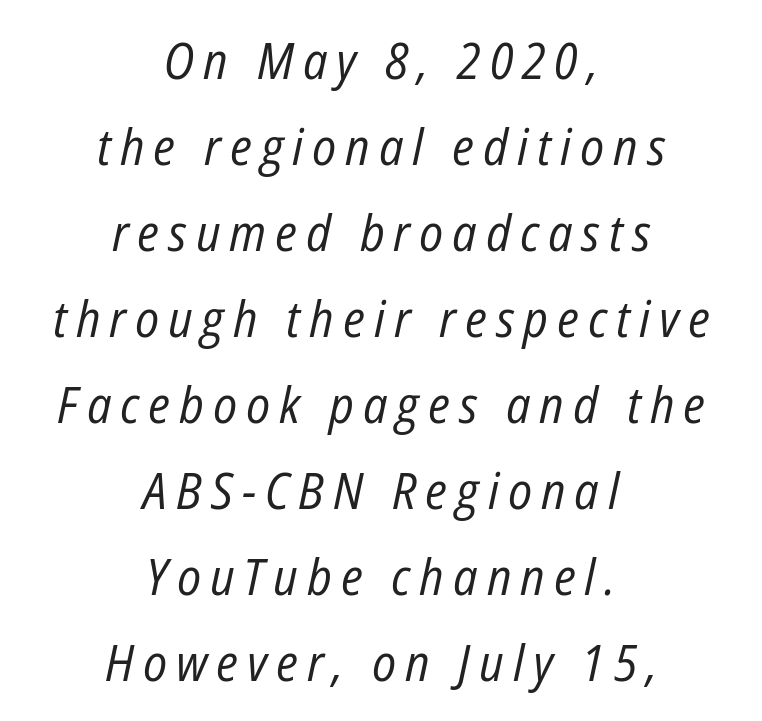
Q: Is the text bold? A: No.
Q: Is the text italic (slanted)? A: Yes, it leans right by about 12 degrees.
Q: Is the text underlined? A: No.
Q: How is the paragraph aligned? A: Centered.
Q: Width (condensed, normal, or wide)? A: Condensed.
Q: Stroke contrast? A: Low.
Q: x-height? A: Medium.
Q: Monospaced? A: No.
